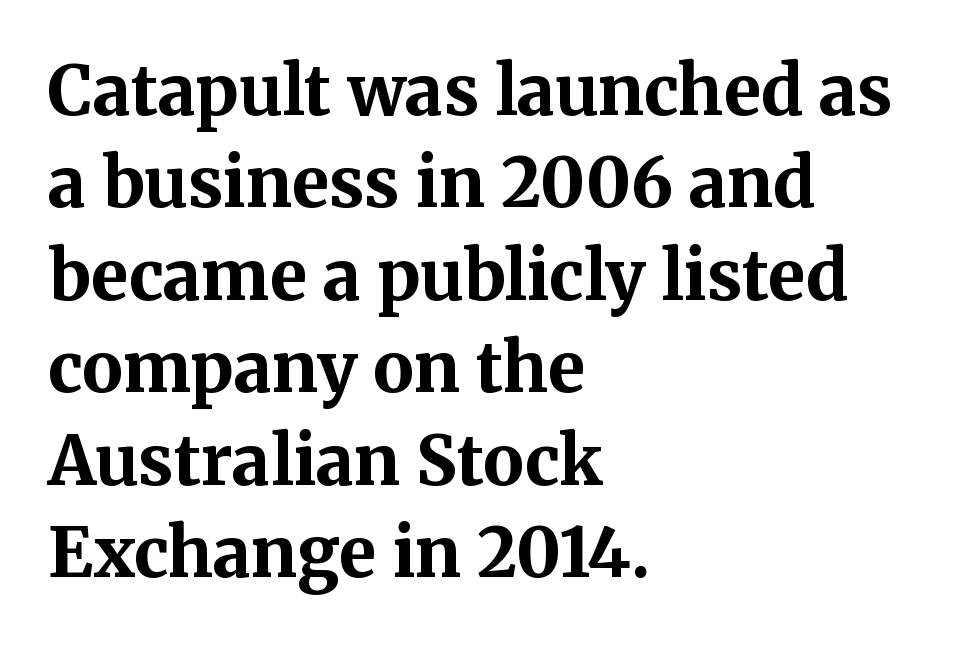
{"serif": "yes", "italic": "no", "bold": "yes", "weight": "bold", "width": "normal", "stroke_contrast": "medium", "x_height": "medium", "monospaced": "no", "underline": "no", "align": "left", "line_spacing": "normal", "line_spacing_ratio": 1.36, "letter_spacing": "normal", "letter_spacing_em": 0.0, "glyph_px": 68}
